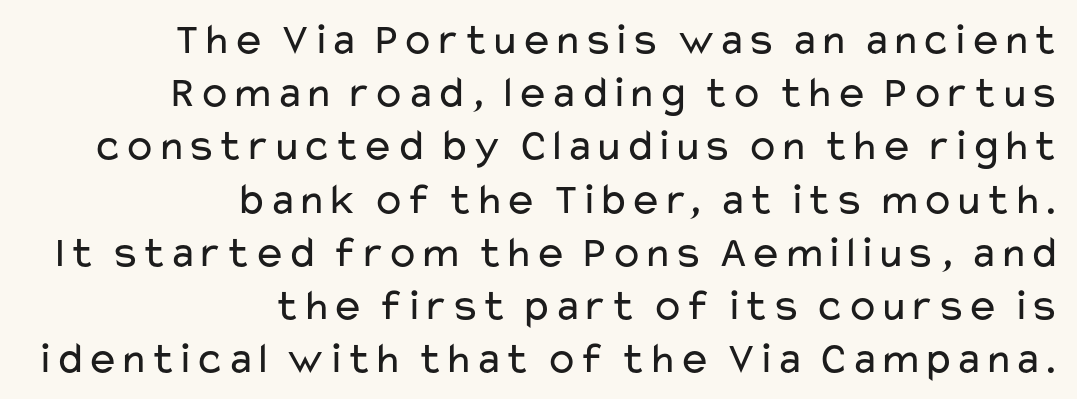
This rendering employs a face without finishing strokes, i.e., a sans-serif. Every character sits straight up, as roman type does. The rendering keeps characters at their native spacing. Letters have the restrained weight of plain body copy at most. Each row of text sits above clean, open space. Line ends are locked; line starts wander.
